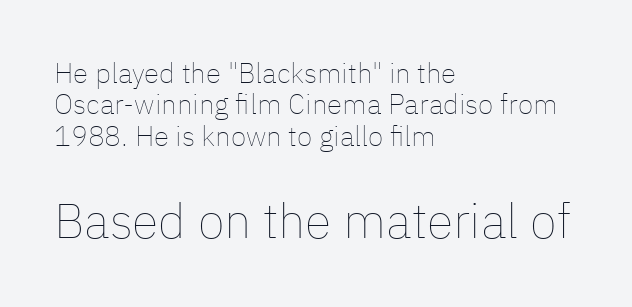
The image shows 49 px thin type, upright; set left-aligned, tight line spacing (1.12x), normal letter spacing, not underlined; the second (bottom) block is 1.75x larger; low stroke contrast and a medium x-height.
